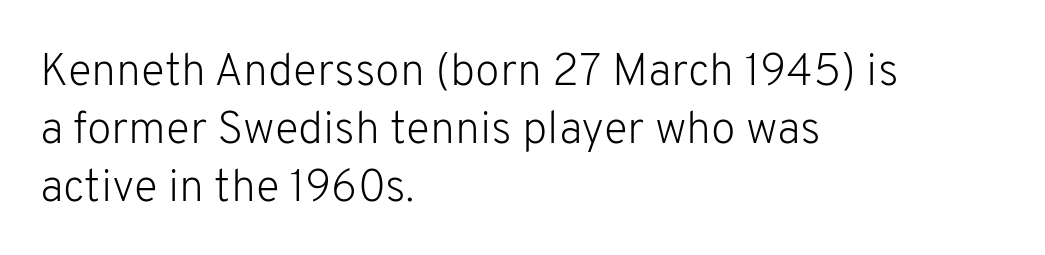
Q: Is the text bold? A: No.
Q: Is the text italic (slanted)? A: No, it is upright.
Q: Is the typeface a serif or a sans-serif typeface? A: Sans-serif.
Q: Is the text underlined? A: No.
Q: How is the paragraph aligned? A: Left-aligned.
Q: Is the spacing between letters normal or unusually wide? A: Normal.
Q: Is the spacing between lines tight, normal or loose? A: Normal.
Q: Width (condensed, normal, or wide)? A: Normal.
Q: Stroke contrast? A: Low.
Q: x-height? A: Medium.
Q: Monospaced? A: No.
